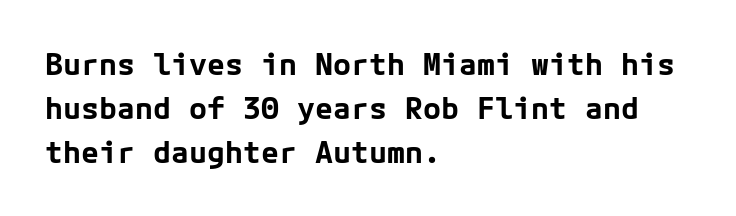
The image shows 30 px bold sans-serif type, upright; set left-aligned, normal line spacing (1.46x), normal letter spacing, not underlined; low stroke contrast and a medium x-height.
